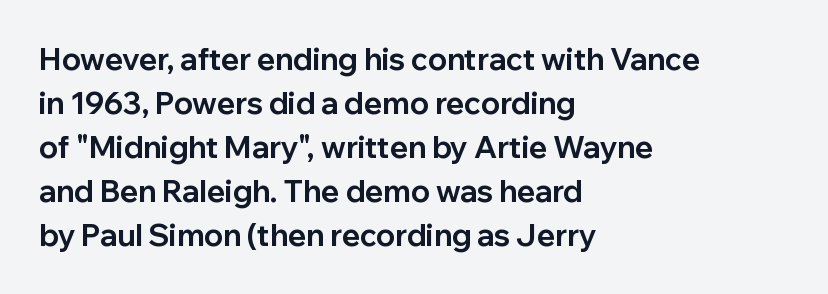
{"serif": "no", "italic": "no", "bold": "yes", "weight": "bold", "width": "normal", "stroke_contrast": "low", "x_height": "medium", "monospaced": "no", "underline": "no", "align": "left", "line_spacing": "normal", "line_spacing_ratio": 1.47, "letter_spacing": "normal", "letter_spacing_em": 0.0, "glyph_px": 30}
